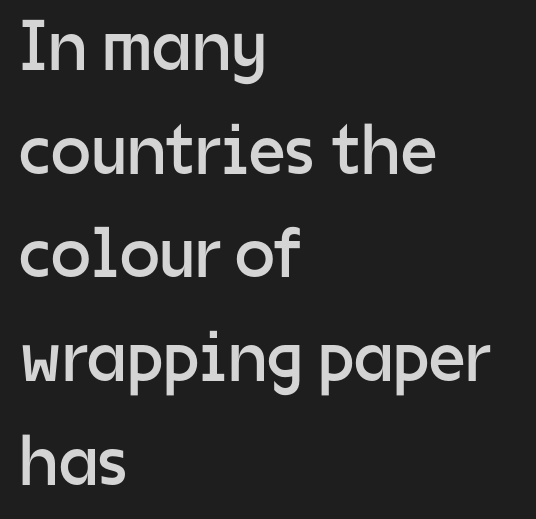
{"serif": "no", "italic": "no", "bold": "no", "weight": "regular", "width": "normal", "stroke_contrast": "low", "x_height": "medium", "monospaced": "no", "underline": "no", "align": "left", "line_spacing": "normal", "line_spacing_ratio": 1.44, "letter_spacing": "normal", "letter_spacing_em": 0.0, "glyph_px": 72}
